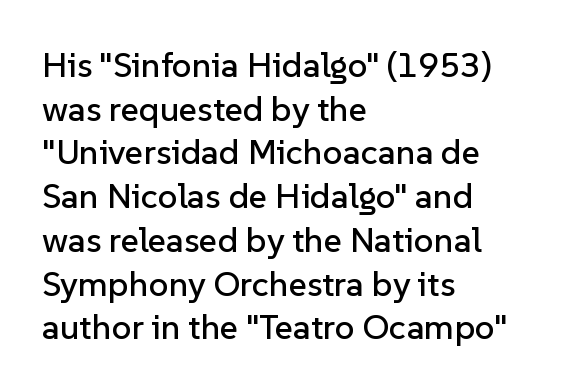
{"serif": "no", "italic": "no", "width": "normal", "stroke_contrast": "low", "x_height": "medium", "monospaced": "no", "underline": "no", "align": "left", "line_spacing": "normal", "line_spacing_ratio": 1.25, "letter_spacing": "normal", "letter_spacing_em": 0.0, "glyph_px": 35}
